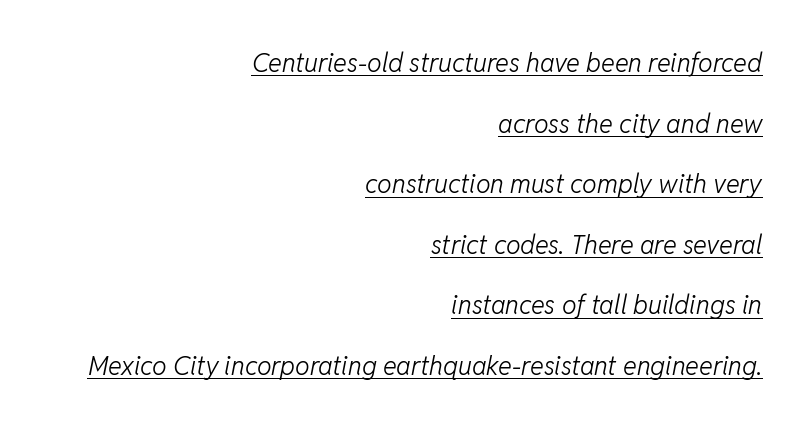
The image shows 26 px text type, italic (leaning right); set right-aligned, loose line spacing (2.33x), normal letter spacing, underlined.
